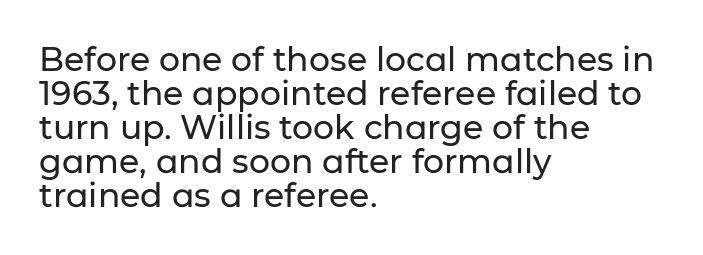
Q: Is the text italic (slanted)? A: No, it is upright.
Q: Is the typeface a serif or a sans-serif typeface? A: Sans-serif.
Q: Is the text underlined? A: No.
Q: How is the paragraph aligned? A: Left-aligned.
Q: Is the spacing between letters normal or unusually wide? A: Normal.
Q: Is the spacing between lines tight, normal or loose? A: Tight.
Q: Width (condensed, normal, or wide)? A: Normal.
Q: Stroke contrast? A: Low.
Q: x-height? A: Medium.
Q: Monospaced? A: No.
